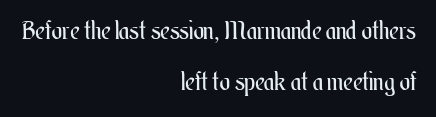
Nobody drew a line under any word here. Leading: increased. Upright lettering throughout. Stem width sits at or under what a default text font uses. The line texture is even and compact thanks to regular tracking.
